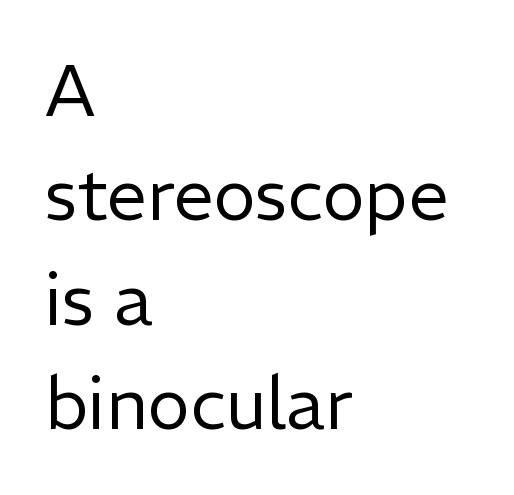
The image shows 72 px regular-weight sans-serif type, upright; set left-aligned, normal line spacing (1.45x), normal letter spacing, not underlined; low stroke contrast and a medium x-height.
